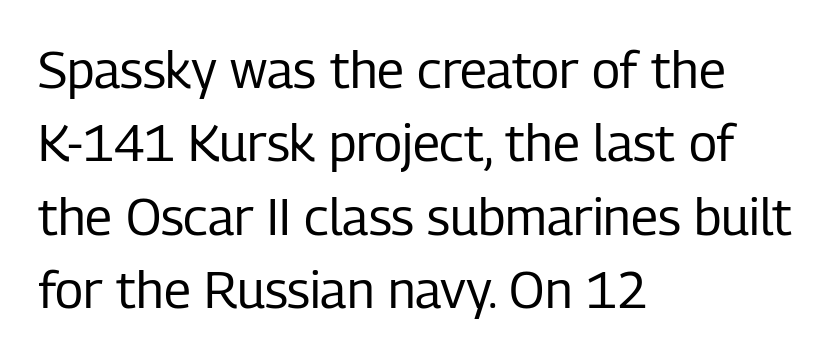
{"serif": "no", "italic": "no", "bold": "no", "weight": "regular", "width": "condensed", "stroke_contrast": "low", "x_height": "medium", "monospaced": "no", "underline": "no", "align": "left", "line_spacing": "normal", "line_spacing_ratio": 1.44, "letter_spacing": "normal", "letter_spacing_em": 0.0, "glyph_px": 51}
